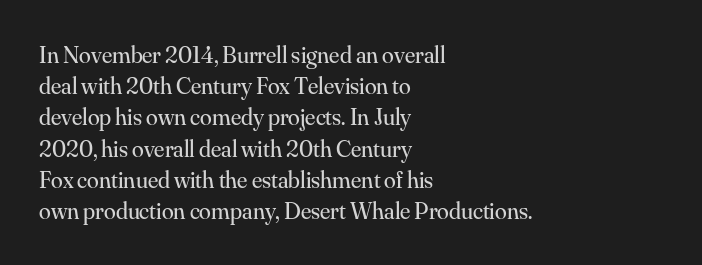
{"italic": "no", "bold": "no", "underline": "no", "align": "left", "line_spacing": "normal", "line_spacing_ratio": 1.3, "letter_spacing": "normal", "letter_spacing_em": 0.0, "glyph_px": 24}
